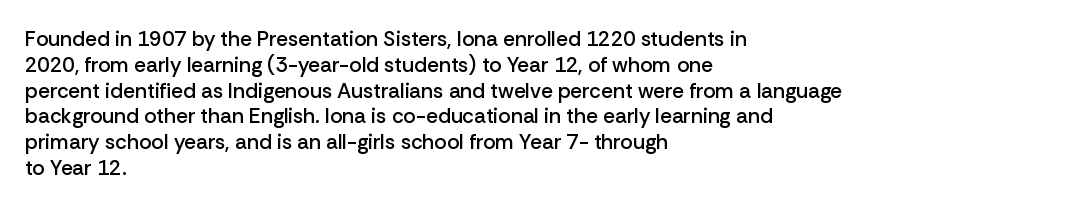
The image shows 21 px text type, upright; set left-aligned, line spacing 1.23x, normal letter spacing, not underlined.
